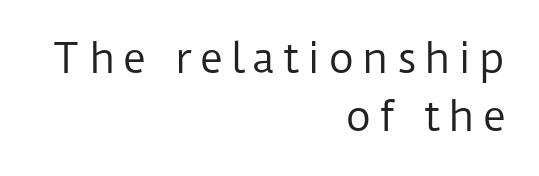
Q: Is the text bold? A: No.
Q: Is the text italic (slanted)? A: No, it is upright.
Q: Is the typeface a serif or a sans-serif typeface? A: Sans-serif.
Q: Is the text underlined? A: No.
Q: How is the paragraph aligned? A: Right-aligned.
Q: Is the spacing between lines tight, normal or loose? A: Normal.
Q: Width (condensed, normal, or wide)? A: Normal.
Q: Stroke contrast? A: Low.
Q: x-height? A: Medium.
Q: Monospaced? A: No.
